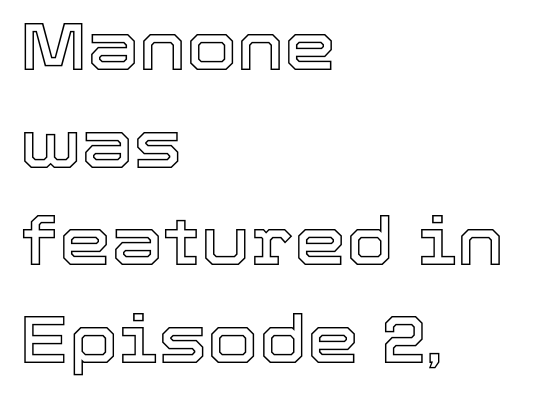
Visually the block forms a straight wall on the left and a jagged coastline on the right. Italic? Not at all — the glyphs are vertical. Think of a printed novel: that variable character pitch is what you see here. Horizontal bands of white between lines are of average thickness. The words here are not underlined. Caption: standard tracking, unaltered.
